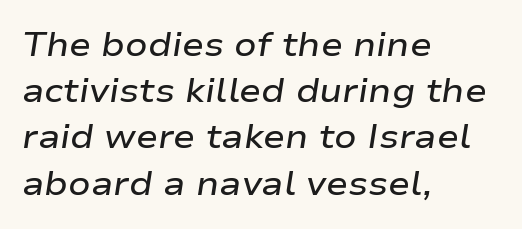
Q: Is the text bold? A: Semi-bold.
Q: Is the text italic (slanted)? A: Yes, it leans right by about 9 degrees.
Q: Is the text underlined? A: No.
Q: How is the paragraph aligned? A: Left-aligned.
Q: Is the spacing between letters normal or unusually wide? A: Normal.
Q: Is the spacing between lines tight, normal or loose? A: Normal.
Q: Width (condensed, normal, or wide)? A: Wide.
Q: Stroke contrast? A: Low.
Q: x-height? A: Medium.
Q: Monospaced? A: No.
